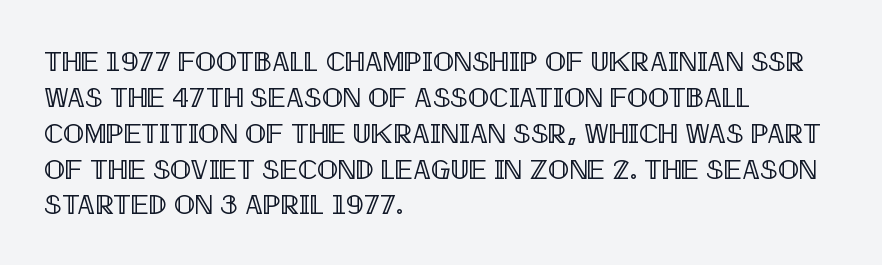
The image shows 28 px condensed type, upright; set left-aligned, normal line spacing (1.28x), normal letter spacing, not underlined; a large x-height.
